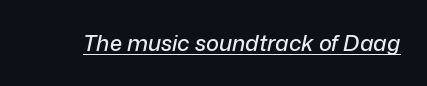
Q: Is the text italic (slanted)? A: Yes, it leans right by about 12 degrees.
Q: Is the text underlined? A: Yes.
Q: Is the spacing between letters normal or unusually wide? A: Normal.
